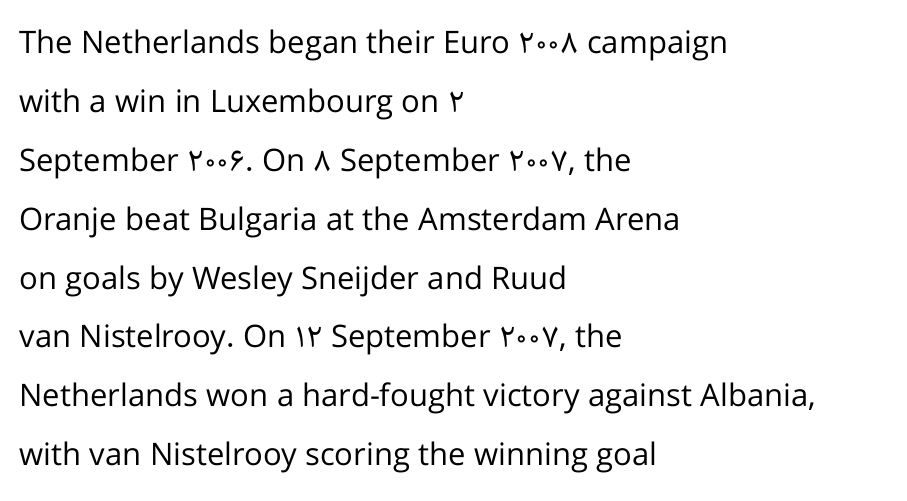
{"serif": "no", "italic": "no", "bold": "no", "weight": "regular", "width": "normal", "stroke_contrast": "low", "x_height": "medium", "monospaced": "no", "underline": "no", "align": "left", "line_spacing": "loose", "line_spacing_ratio": 1.9, "letter_spacing": "normal", "letter_spacing_em": 0.0, "glyph_px": 31}
